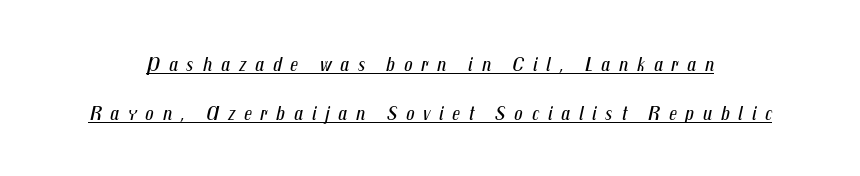
The image shows 21 px text type, italic (leaning right); set loose line spacing (2.34x), unusually wide letter spacing (+0.41 em), underlined.
